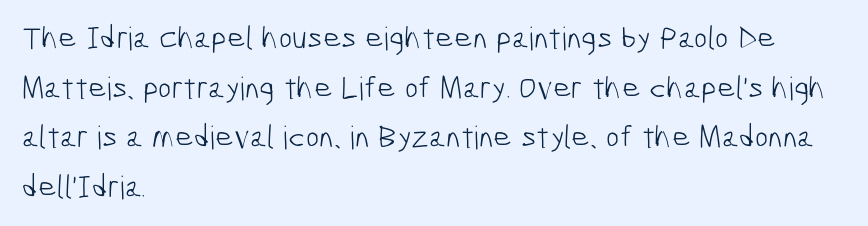
Q: Is the text bold? A: No.
Q: Is the typeface a serif or a sans-serif typeface? A: Sans-serif.
Q: Is the text underlined? A: No.
Q: How is the paragraph aligned? A: Left-aligned.
Q: Is the spacing between letters normal or unusually wide? A: Normal.
Q: Is the spacing between lines tight, normal or loose? A: Normal.
Q: Width (condensed, normal, or wide)? A: Condensed.
Q: Stroke contrast? A: Low.
Q: x-height? A: Medium.
Q: Monospaced? A: No.
